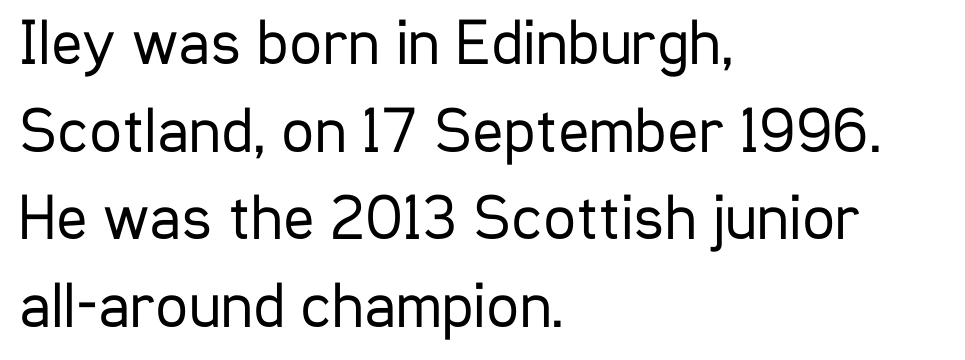
{"serif": "no", "italic": "no", "bold": "no", "weight": "regular", "width": "condensed", "stroke_contrast": "low", "x_height": "medium", "monospaced": "no", "underline": "no", "align": "left", "line_spacing": "normal", "line_spacing_ratio": 1.35, "letter_spacing": "normal", "letter_spacing_em": 0.0, "glyph_px": 65}
